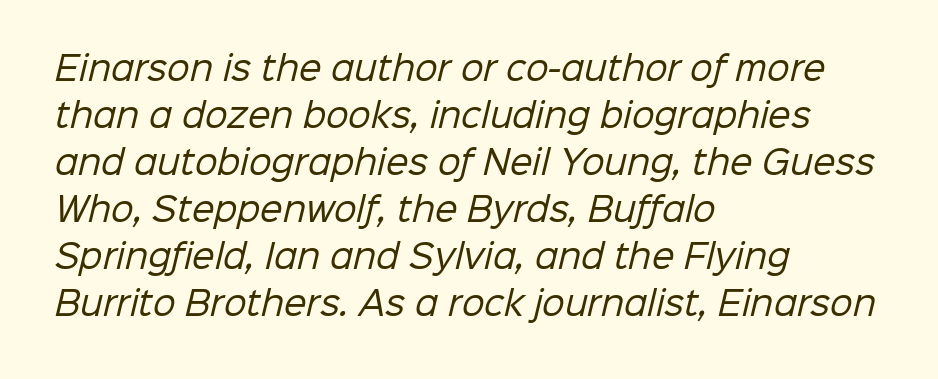
Q: Is the text bold? A: No.
Q: Is the typeface a serif or a sans-serif typeface? A: Sans-serif.
Q: Is the text underlined? A: No.
Q: How is the paragraph aligned? A: Left-aligned.
Q: Is the spacing between letters normal or unusually wide? A: Normal.
Q: Is the spacing between lines tight, normal or loose? A: Normal.
Q: Width (condensed, normal, or wide)? A: Normal.
Q: Stroke contrast? A: Low.
Q: x-height? A: Medium.
Q: Monospaced? A: No.
